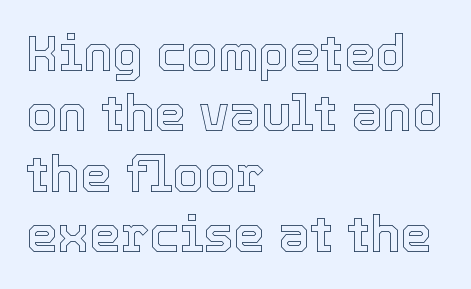
Q: Is the text italic (slanted)? A: No, it is upright.
Q: Is the text underlined? A: No.
Q: How is the paragraph aligned? A: Left-aligned.
Q: Is the spacing between letters normal or unusually wide? A: Normal.
Q: Width (condensed, normal, or wide)? A: Normal.
Q: x-height? A: Medium.
Q: Monospaced? A: No.
